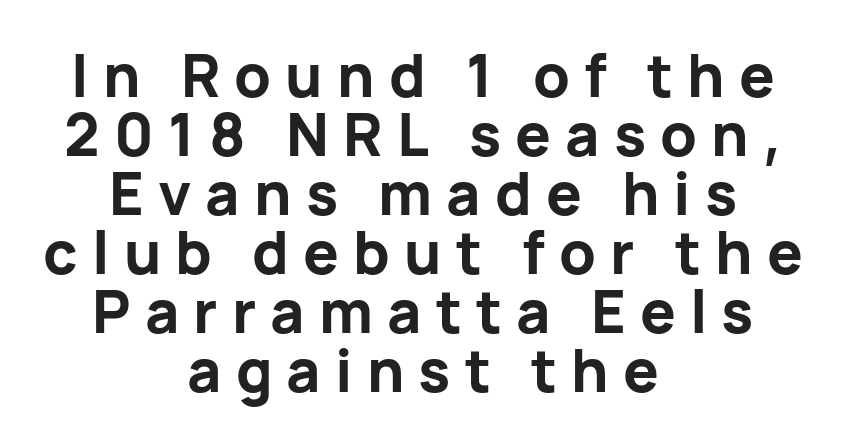
{"serif": "no", "italic": "no", "bold": "yes", "weight": "bold", "width": "normal", "stroke_contrast": "low", "x_height": "medium", "monospaced": "no", "underline": "no", "align": "center", "line_spacing": "tight", "line_spacing_ratio": 1.0, "letter_spacing": "wide", "letter_spacing_em": 0.24, "glyph_px": 59}
